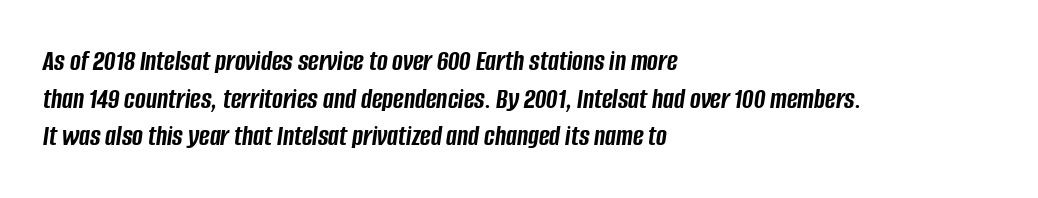
Honestly, the letter spacing is just normal — you wouldn't notice it. The rag falls on the right side of this text block. Compared with ordinary roman type, these characters are visibly tilted. Think of a printed novel: that variable character pitch is what you see here.
